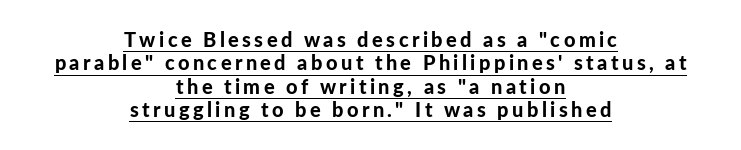
Q: Is the text bold? A: Yes.
Q: Is the text italic (slanted)? A: No, it is upright.
Q: Is the text underlined? A: Yes.
Q: How is the paragraph aligned? A: Centered.
